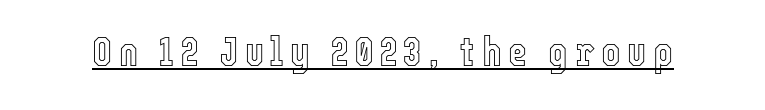
The axis of the letterforms is exactly vertical. The passage shown is typed in a proportional face where columns would drift. In designer terms, the underline attribute is active on this setting.
